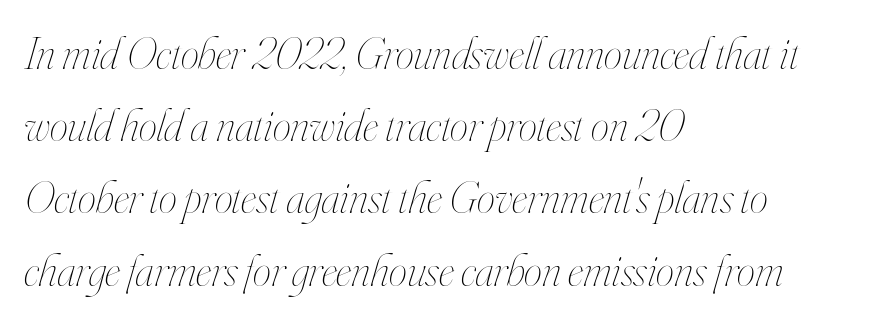
Slanted lettering throughout. This sample has the flowing, uneven cadence of proportional lettering. The weight tops out at a normal text grade. The block of text has a typical density, with ordinary space between rows. Is the block centered? No — it sits flush against the left margin. The rendering keeps characters at their native spacing.
